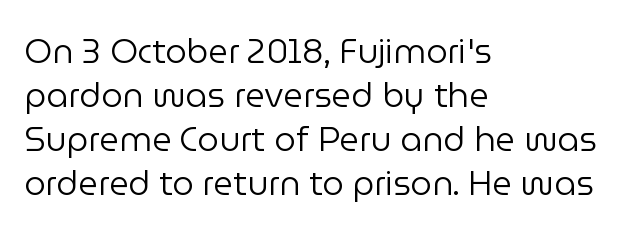
The image shows 34 px regular-weight sans-serif type, upright; set left-aligned, normal line spacing (1.29x), normal letter spacing, not underlined; low stroke contrast and a medium x-height.
